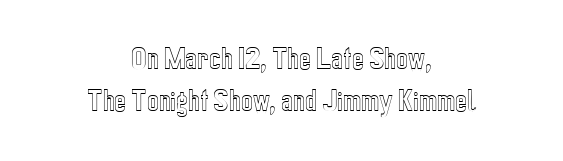
The image shows 25 px text type, upright; set centered, normal line spacing (1.67x), normal letter spacing, not underlined.
